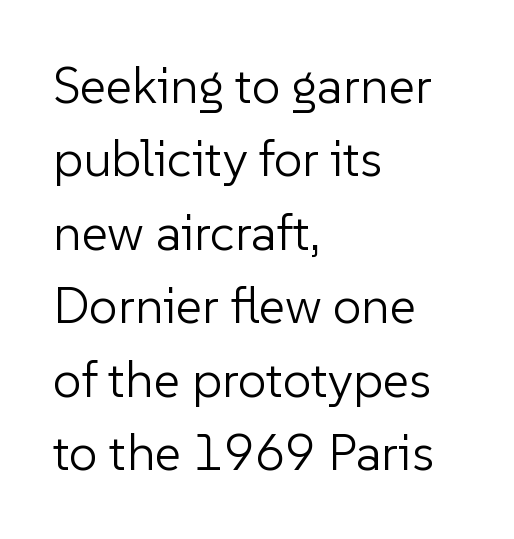
The image shows 51 px light sans-serif type, upright; set left-aligned, normal line spacing (1.44x), normal letter spacing, not underlined; low stroke contrast and a medium x-height.
